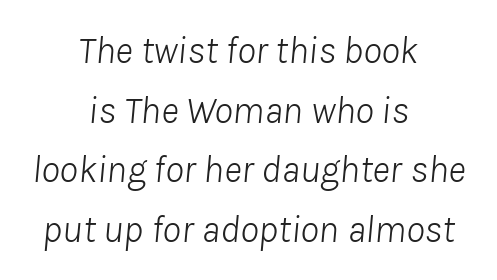
Q: Is the text bold? A: No.
Q: Is the text italic (slanted)? A: Yes, it leans right by about 8 degrees.
Q: Is the text underlined? A: No.
Q: How is the paragraph aligned? A: Centered.
Q: Is the spacing between letters normal or unusually wide? A: Normal.
Q: Is the spacing between lines tight, normal or loose? A: Normal.
Q: Width (condensed, normal, or wide)? A: Normal.
Q: Stroke contrast? A: Low.
Q: x-height? A: Medium.
Q: Monospaced? A: No.
